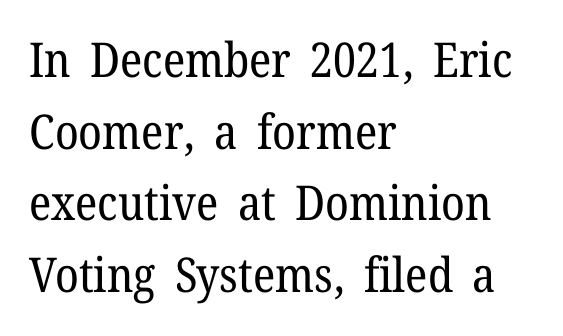
{"serif": "yes", "italic": "no", "bold": "no", "weight": "regular", "width": "normal", "stroke_contrast": "low", "x_height": "medium", "monospaced": "no", "underline": "no", "align": "left", "line_spacing": "normal", "line_spacing_ratio": 1.49, "letter_spacing": "normal", "letter_spacing_em": 0.0, "glyph_px": 48}
